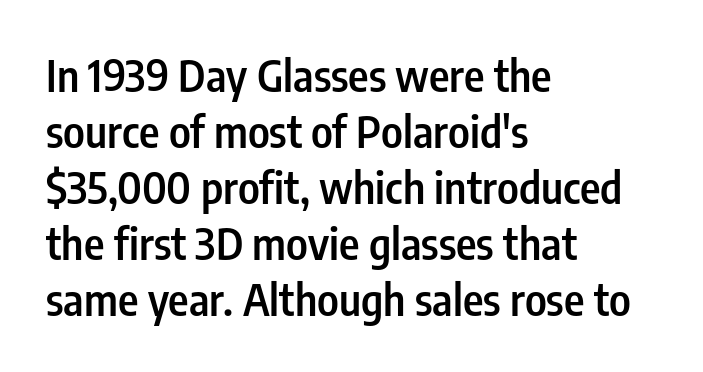
The image shows 44 px semibold, condensed sans-serif type, upright; set left-aligned, normal line spacing (1.27x), normal letter spacing, not underlined; low stroke contrast and a medium x-height.
